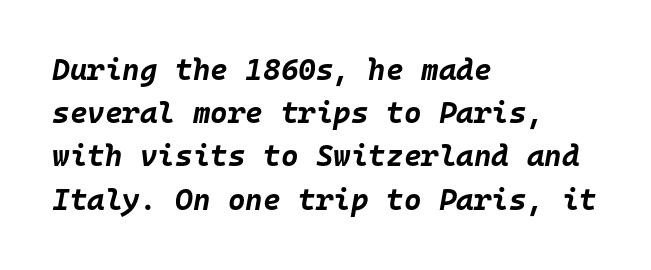
The baseline area is clear. How heavy is the stroke? Heavy — this is a bold. These lines were composed using italics. Rows of type keep a routine distance in the vertical direction. How are the letters spaced? Ordinarily, with no added tracking. The passage shown is typed in a monospace face where columns stay perfectly aligned.
